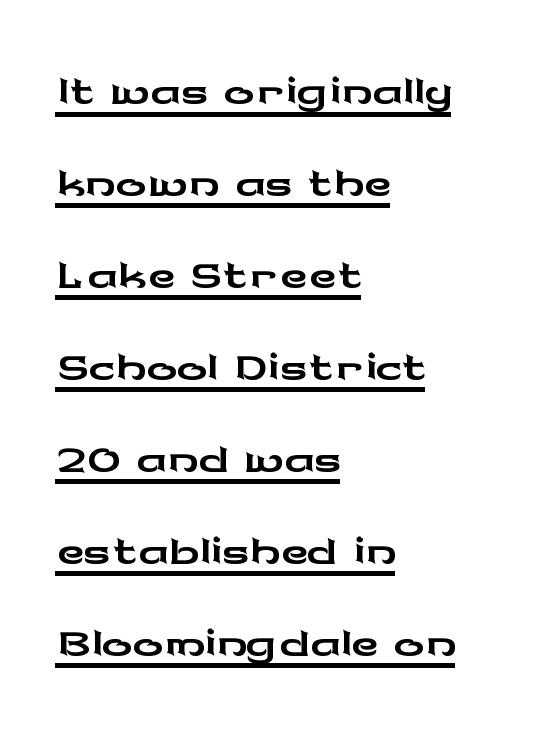
The image shows 76 px wide sans-serif type, upright; set left-aligned, line spacing 1.21x, normal letter spacing, underlined; low stroke contrast and a medium x-height.
